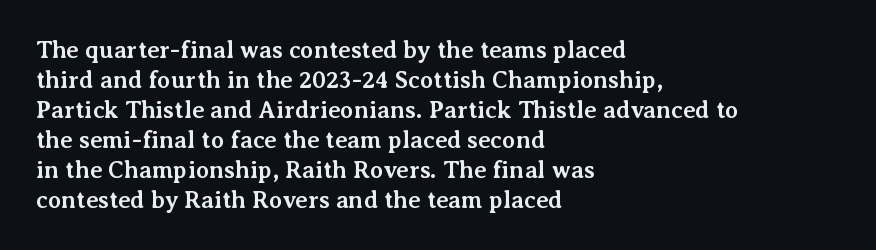
The characters look thick and weighty, a clear bold. Rows of type keep a routine distance in the vertical direction. Each word holds together tightly as a unit, with standard inter-letter gaps. Does the copy run flush right? No — it runs flush left. Beneath every word, the page is bare.
